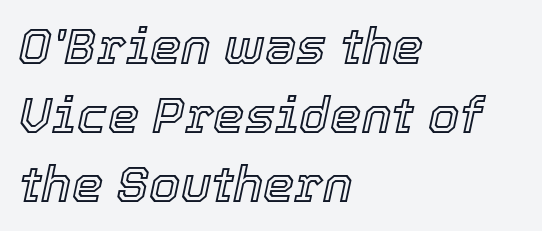
Characters are canted at an angle relative to the baseline's perpendicular. Vertically, the passage feels balanced, rows spaced as you'd expect. Horizontal alignment here is leftward, the default for most running prose. The face used here is proportionally spaced, like ordinary book or web type.
